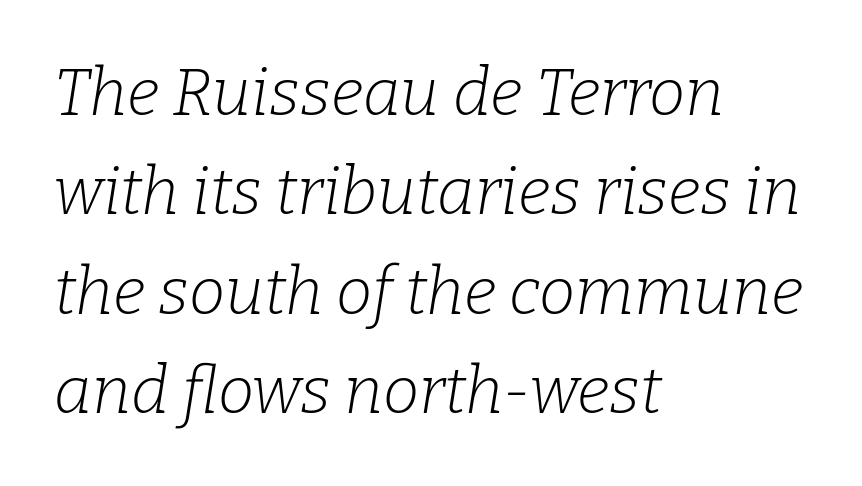
Q: Is the text bold? A: No.
Q: Is the text italic (slanted)? A: Yes, it leans right by about 9 degrees.
Q: Is the typeface a serif or a sans-serif typeface? A: Serif.
Q: Is the text underlined? A: No.
Q: How is the paragraph aligned? A: Left-aligned.
Q: Is the spacing between letters normal or unusually wide? A: Normal.
Q: Is the spacing between lines tight, normal or loose? A: Normal.
Q: Width (condensed, normal, or wide)? A: Normal.
Q: Stroke contrast? A: Low.
Q: x-height? A: Medium.
Q: Monospaced? A: No.
